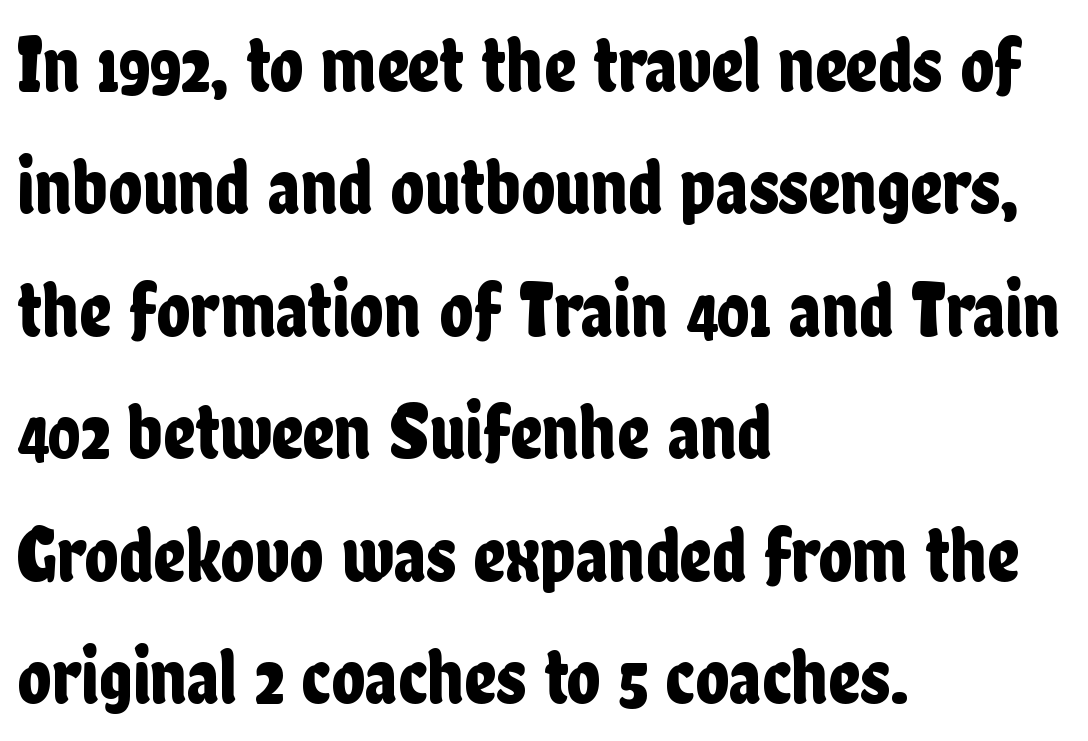
The image shows 79 px condensed sans-serif type, upright; set left-aligned, normal line spacing (1.55x), normal letter spacing, not underlined; low stroke contrast and a medium x-height.
